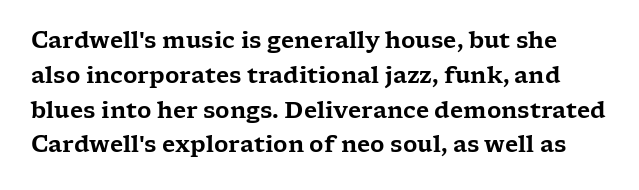
Descender tails drop into unmarked territory. Words appear dense and cohesive because spacing is normal. A typesetter would call this leading conventional body-copy spacing. It's the straight-up-and-down kind of type.
